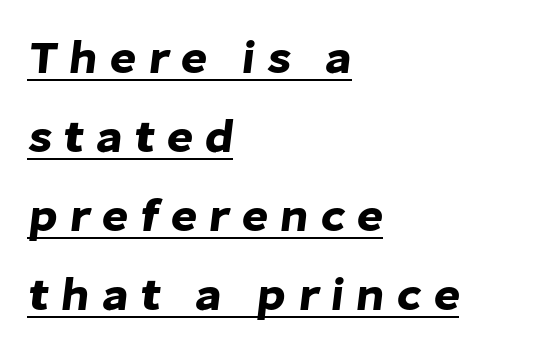
Q: Is the typeface a serif or a sans-serif typeface? A: Sans-serif.
Q: Is the text underlined? A: Yes.
Q: How is the paragraph aligned? A: Left-aligned.
Q: Is the spacing between letters normal or unusually wide? A: Unusually wide.
Q: Width (condensed, normal, or wide)? A: Normal.
Q: Stroke contrast? A: Low.
Q: x-height? A: Medium.
Q: Monospaced? A: No.
